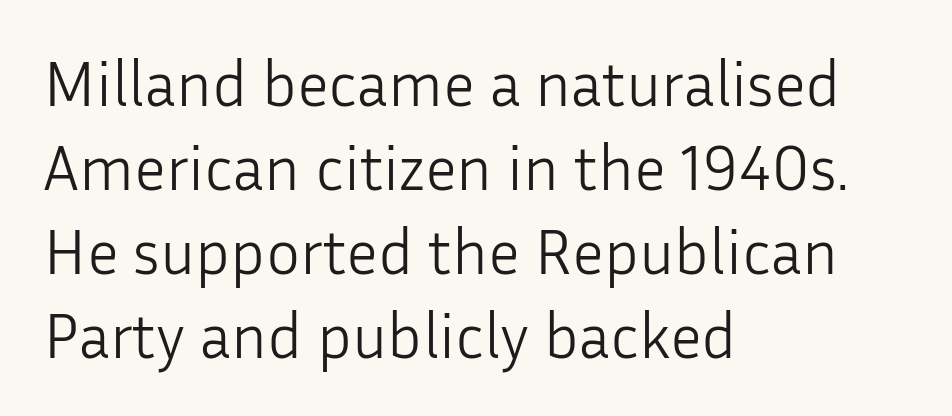
Q: Is the text bold? A: No.
Q: Is the text italic (slanted)? A: No, it is upright.
Q: Is the typeface a serif or a sans-serif typeface? A: Sans-serif.
Q: Is the text underlined? A: No.
Q: How is the paragraph aligned? A: Left-aligned.
Q: Is the spacing between letters normal or unusually wide? A: Normal.
Q: Is the spacing between lines tight, normal or loose? A: Normal.
Q: Width (condensed, normal, or wide)? A: Normal.
Q: Stroke contrast? A: Low.
Q: x-height? A: Medium.
Q: Monospaced? A: No.
